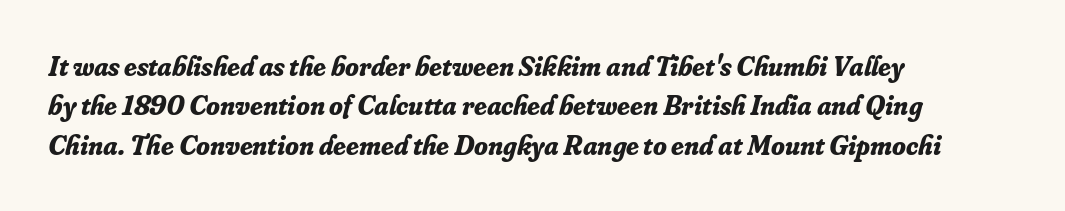
The image shows 28 px bold serif type, italic (leaning right); set left-aligned, normal line spacing (1.41x), normal letter spacing, not underlined; low stroke contrast and a small x-height.
